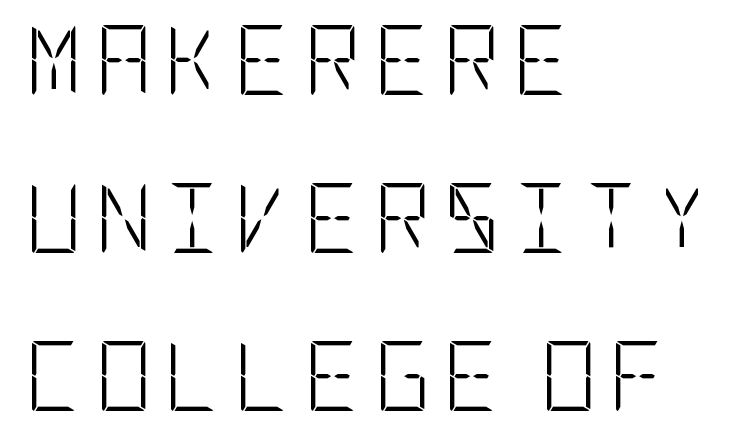
Interline gaps are noticeably wide in this sample. Does the copy run flush right? No — it runs flush left. This sample uses a sans-serif face. The foot of each line stays bare and open. Every character sits straight up, as roman type does.
